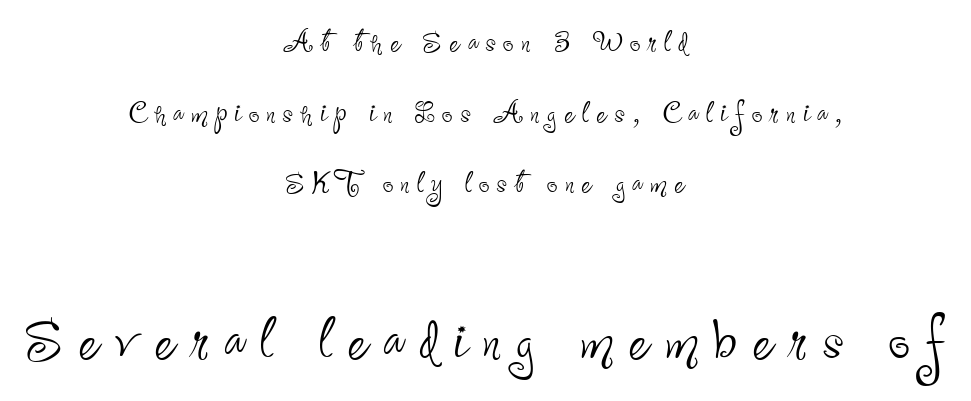
Q: Is the text bold? A: No.
Q: Is the text italic (slanted)? A: Yes.
Q: Is the typeface a serif or a sans-serif typeface? A: Sans-serif.
Q: Is the text underlined? A: No.
Q: How is the paragraph aligned? A: Centered.
Q: Which block of text is set in a larger size, the first (top) or the second (bottom)? A: The second (bottom) one.
Q: Width (condensed, normal, or wide)? A: Condensed.
Q: Stroke contrast? A: Low.
Q: x-height? A: Small.
Q: Monospaced? A: No.
